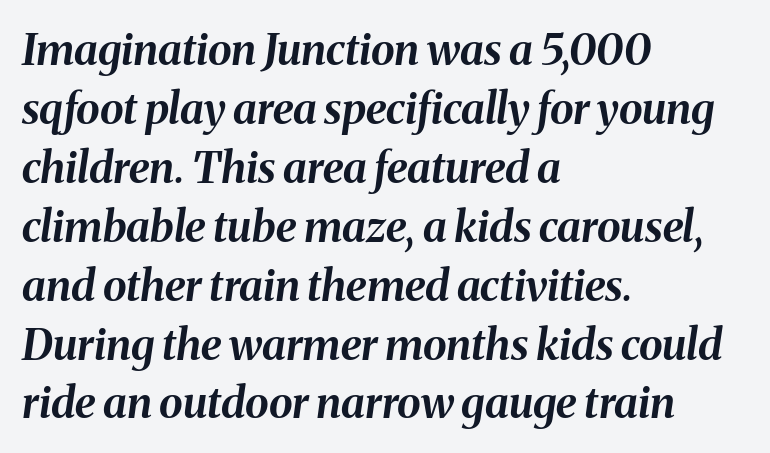
The glyphs have the mass of a bold cut. Leftover space on each line is placed entirely after the last word. Each row of text sits above clean, open space. Spacing verdict: proportional, widths tailored to each character.
